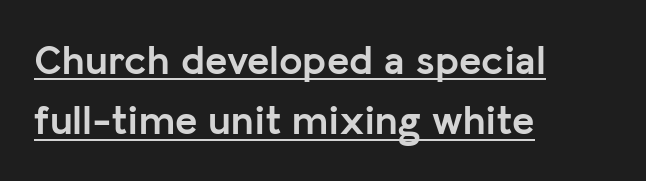
Q: Is the text bold? A: Yes.
Q: Is the text italic (slanted)? A: No, it is upright.
Q: Is the typeface a serif or a sans-serif typeface? A: Sans-serif.
Q: Is the text underlined? A: Yes.
Q: How is the paragraph aligned? A: Left-aligned.
Q: Is the spacing between letters normal or unusually wide? A: Normal.
Q: Is the spacing between lines tight, normal or loose? A: Normal.
Q: Width (condensed, normal, or wide)? A: Normal.
Q: Stroke contrast? A: Low.
Q: x-height? A: Medium.
Q: Monospaced? A: No.
